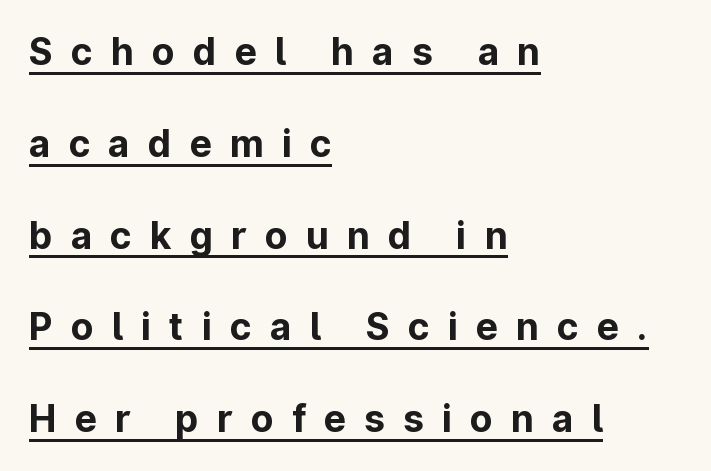
Q: Is the text bold? A: Yes.
Q: Is the text italic (slanted)? A: No, it is upright.
Q: Is the typeface a serif or a sans-serif typeface? A: Sans-serif.
Q: Is the text underlined? A: Yes.
Q: How is the paragraph aligned? A: Left-aligned.
Q: Is the spacing between letters normal or unusually wide? A: Unusually wide.
Q: Is the spacing between lines tight, normal or loose? A: Loose.
Q: Width (condensed, normal, or wide)? A: Normal.
Q: Stroke contrast? A: Low.
Q: x-height? A: Medium.
Q: Monospaced? A: No.
